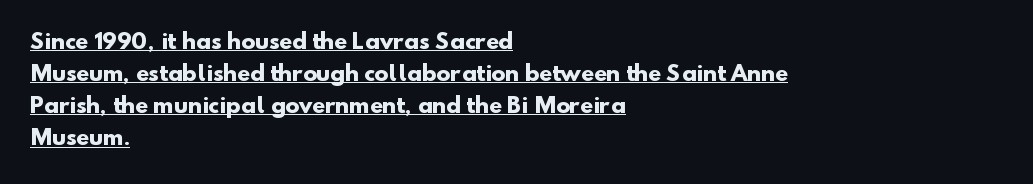
Teacher's note: observe the even left margin — that is flush-left alignment. Underlined type. Short note: letters normally spaced. The font is running at its bold setting. Interline gaps are of average width in this sample.
